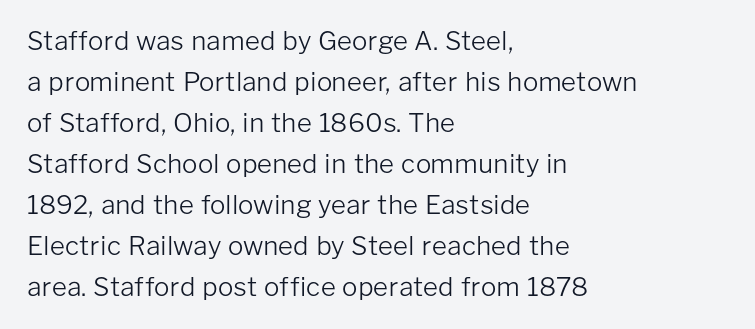
The words here are not underlined. Unbolded letterforms with no extra heft. Quick note: interline space is typical. These lines stack with their left ends in a neat column. Ordinary non-slanted type is in use. Here the glyphs are tracked normally, forming tight word shapes.
